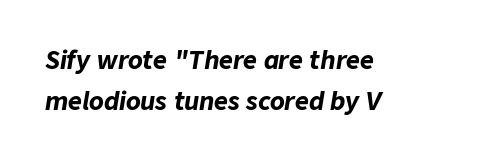
{"italic": "yes", "lean": "right", "slant_degrees": 9, "bold": "yes", "underline": "no", "align": "left", "line_spacing": "normal", "line_spacing_ratio": 1.7, "letter_spacing": "normal", "letter_spacing_em": 0.0, "glyph_px": 24}
